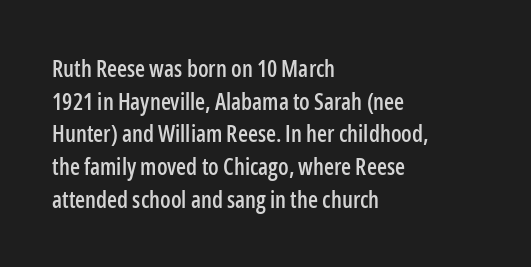
{"italic": "no", "underline": "no", "align": "left", "line_spacing": "normal", "line_spacing_ratio": 1.42, "letter_spacing": "normal", "letter_spacing_em": 0.0, "glyph_px": 23}
